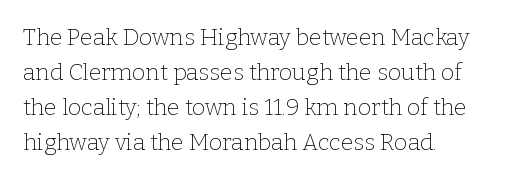
The image shows 23 px text type, upright; set left-aligned, normal line spacing (1.52x), normal letter spacing, not underlined.
